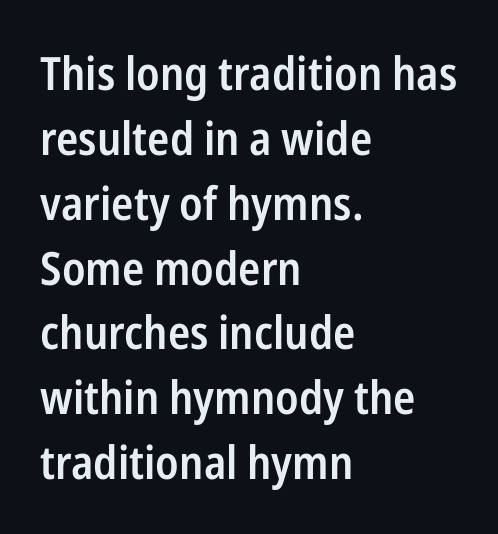
The image shows 46 px semibold, condensed sans-serif type, upright; set left-aligned, normal line spacing (1.41x), normal letter spacing, not underlined; low stroke contrast and a medium x-height.
